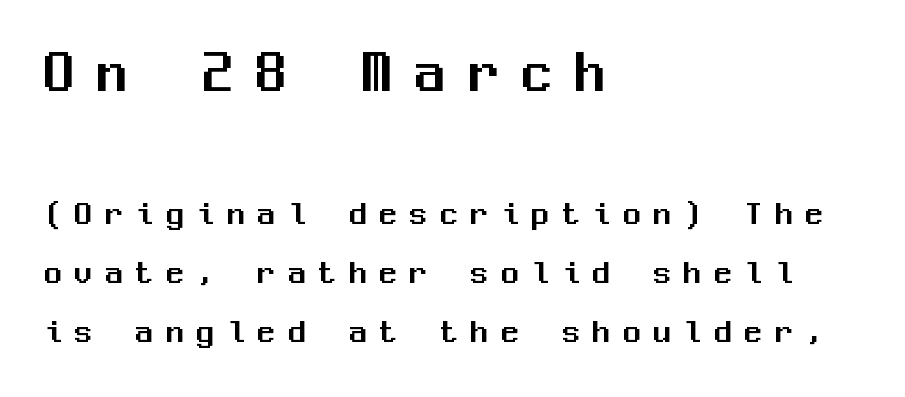
The image shows 61 px sans-serif type, upright, monospaced; set left-aligned, normal line spacing (1.69x), unusually wide letter spacing (+0.37 em), not underlined; the first (top) block is 1.74x larger; medium stroke contrast and a medium x-height.
